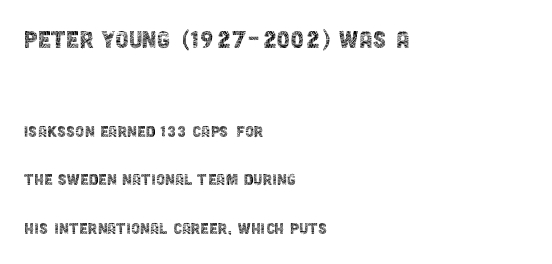
The image shows 30 px thin, condensed sans-serif type, upright; set left-aligned, loose line spacing (2.43x), normal letter spacing, not underlined; the first (top) block is 1.5x larger; a large x-height.
